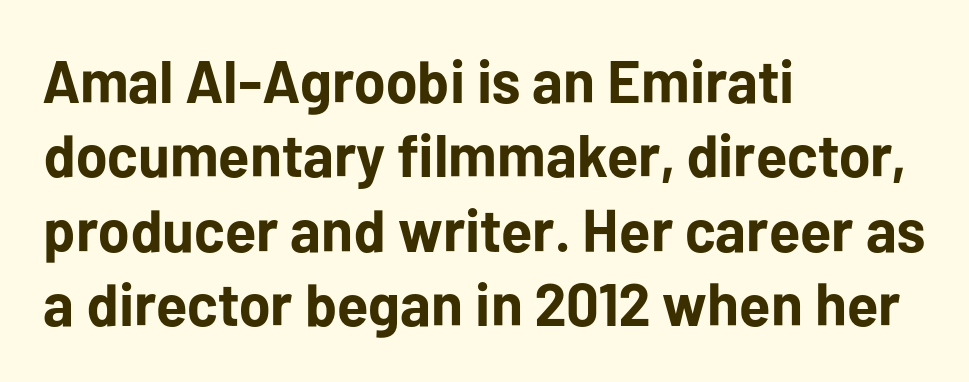
Q: Is the text bold? A: Yes.
Q: Is the text italic (slanted)? A: No, it is upright.
Q: Is the typeface a serif or a sans-serif typeface? A: Sans-serif.
Q: Is the text underlined? A: No.
Q: How is the paragraph aligned? A: Left-aligned.
Q: Is the spacing between letters normal or unusually wide? A: Normal.
Q: Width (condensed, normal, or wide)? A: Normal.
Q: Stroke contrast? A: Low.
Q: x-height? A: Medium.
Q: Monospaced? A: No.
